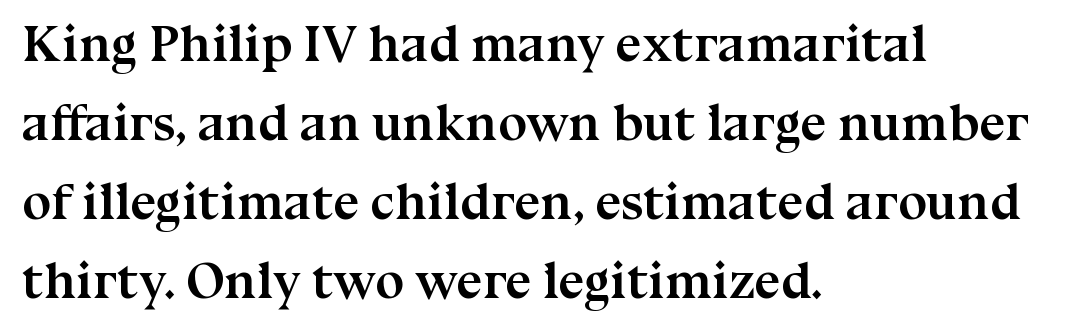
Q: Is the text bold? A: Yes.
Q: Is the text italic (slanted)? A: No, it is upright.
Q: Is the typeface a serif or a sans-serif typeface? A: Serif.
Q: Is the text underlined? A: No.
Q: How is the paragraph aligned? A: Left-aligned.
Q: Is the spacing between letters normal or unusually wide? A: Normal.
Q: Is the spacing between lines tight, normal or loose? A: Normal.
Q: Width (condensed, normal, or wide)? A: Normal.
Q: Stroke contrast? A: Medium.
Q: x-height? A: Medium.
Q: Monospaced? A: No.
